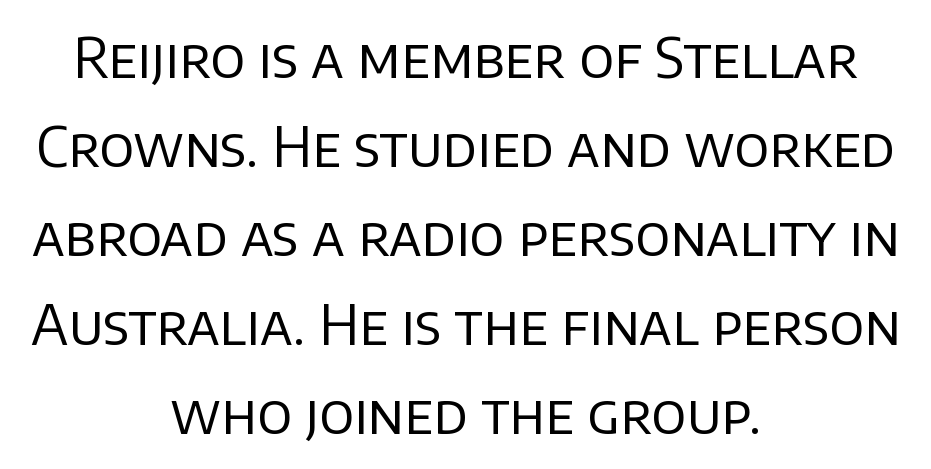
{"serif": "no", "italic": "no", "bold": "no", "weight": "regular", "width": "normal", "stroke_contrast": "low", "x_height": "large", "monospaced": "no", "underline": "no", "align": "center", "line_spacing": "normal", "line_spacing_ratio": 1.62, "letter_spacing": "normal", "letter_spacing_em": 0.0, "glyph_px": 55}
